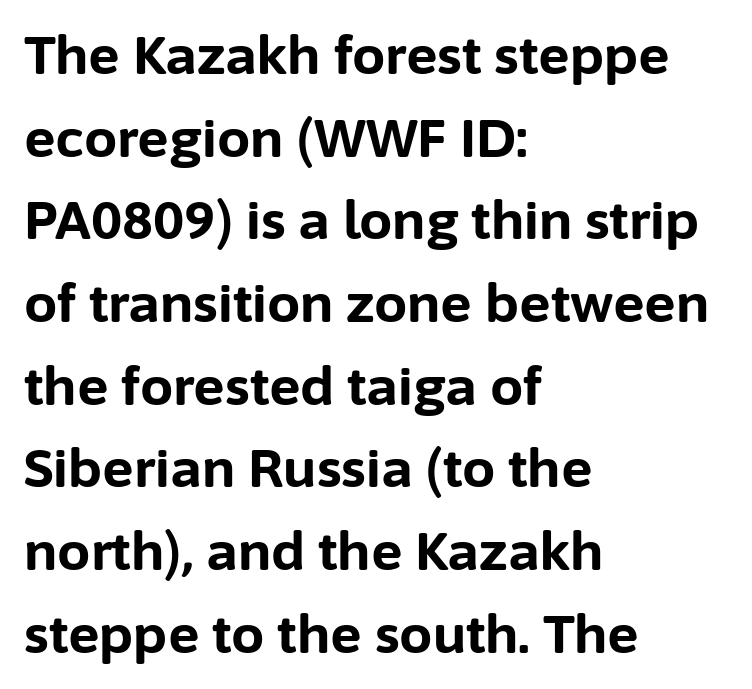
Q: Is the text bold? A: Yes.
Q: Is the text italic (slanted)? A: No, it is upright.
Q: Is the typeface a serif or a sans-serif typeface? A: Sans-serif.
Q: Is the text underlined? A: No.
Q: How is the paragraph aligned? A: Left-aligned.
Q: Is the spacing between letters normal or unusually wide? A: Normal.
Q: Is the spacing between lines tight, normal or loose? A: Normal.
Q: Width (condensed, normal, or wide)? A: Normal.
Q: Stroke contrast? A: Low.
Q: x-height? A: Medium.
Q: Monospaced? A: No.
